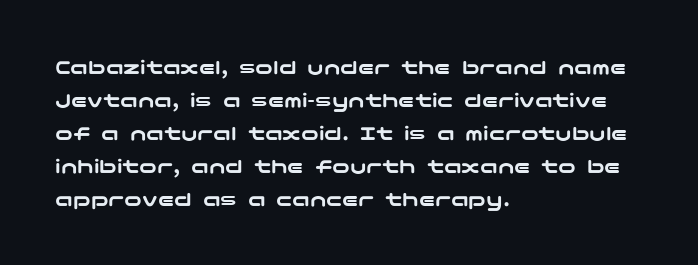
A clean baseline with only descenders dipping below it. Standard letterfit; no display-style spreading of the glyphs. Notice how descenders clear the ascenders below comfortably — that's standard leading. It's the straight-up-and-down kind of type. Does the copy run flush right? No — it runs flush left.
